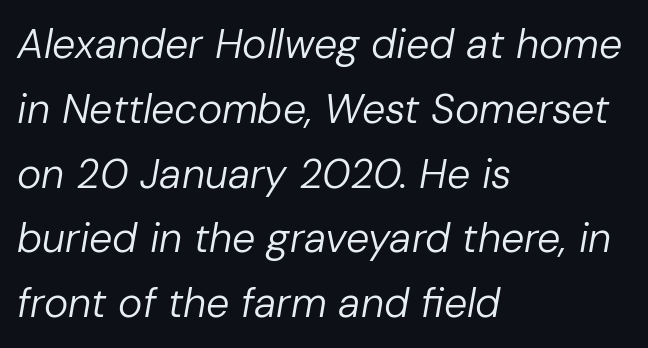
{"italic": "yes", "lean": "right", "slant_degrees": 10, "bold": "no", "weight": "regular", "width": "normal", "stroke_contrast": "low", "x_height": "medium", "monospaced": "no", "underline": "no", "align": "left", "line_spacing": "normal", "line_spacing_ratio": 1.58, "letter_spacing": "normal", "letter_spacing_em": 0.0, "glyph_px": 41}
